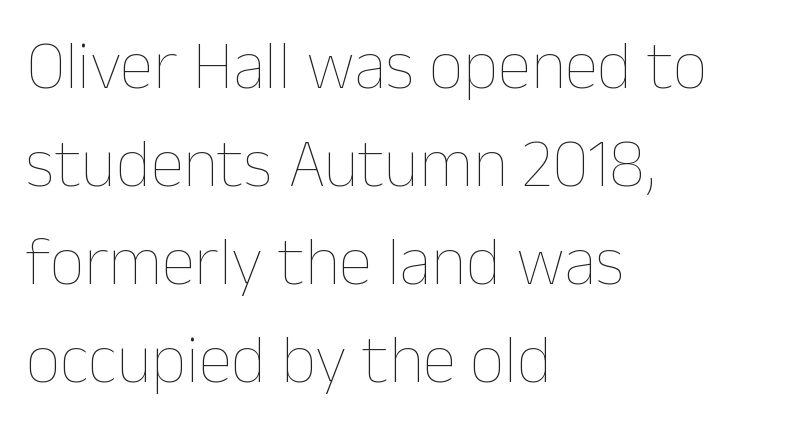
Q: Is the text bold? A: No.
Q: Is the text italic (slanted)? A: No, it is upright.
Q: Is the text underlined? A: No.
Q: How is the paragraph aligned? A: Left-aligned.
Q: Is the spacing between letters normal or unusually wide? A: Normal.
Q: Is the spacing between lines tight, normal or loose? A: Normal.
Q: Width (condensed, normal, or wide)? A: Normal.
Q: Stroke contrast? A: Low.
Q: x-height? A: Medium.
Q: Monospaced? A: No.
